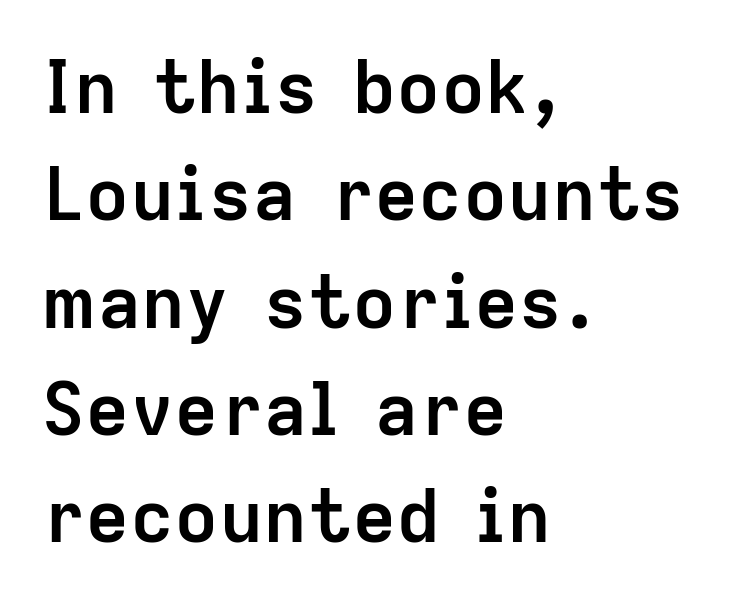
Q: Is the text bold? A: Yes.
Q: Is the text italic (slanted)? A: No, it is upright.
Q: Is the typeface a serif or a sans-serif typeface? A: Sans-serif.
Q: Is the text underlined? A: No.
Q: How is the paragraph aligned? A: Left-aligned.
Q: Is the spacing between letters normal or unusually wide? A: Normal.
Q: Is the spacing between lines tight, normal or loose? A: Normal.
Q: Width (condensed, normal, or wide)? A: Normal.
Q: Stroke contrast? A: Low.
Q: x-height? A: Medium.
Q: Monospaced? A: No.
